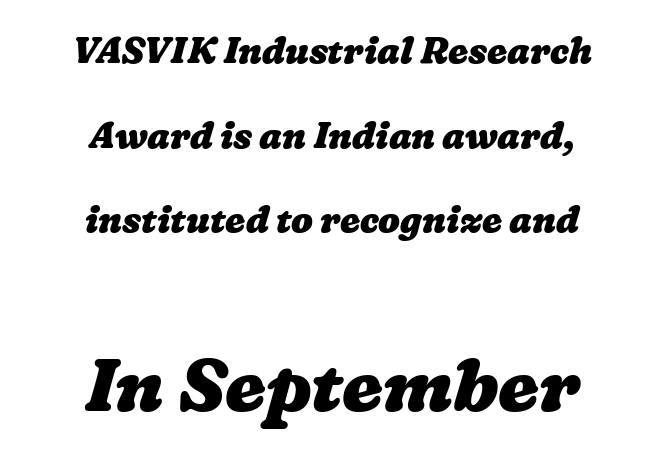
The image shows 73 px heavy, wide type; set centered, loose line spacing (2.35x), normal letter spacing, not underlined; the second (bottom) block is 2.03x larger; low stroke contrast and a medium x-height.
